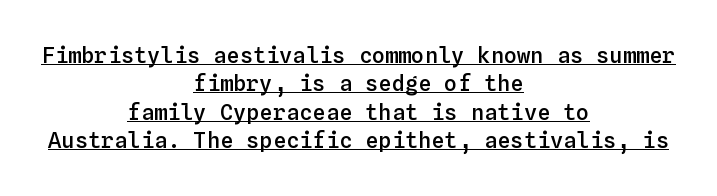
Glance below the letters and you will spot a drawn line. Layout note: lines centered. Students, note that the glyphs here touch the page at normal intervals. Leading matches the norm, producing a regular column. Stroke thickness is moderately raised; the sample reads as semibold. The letters stand straight up with perfectly vertical stems.
